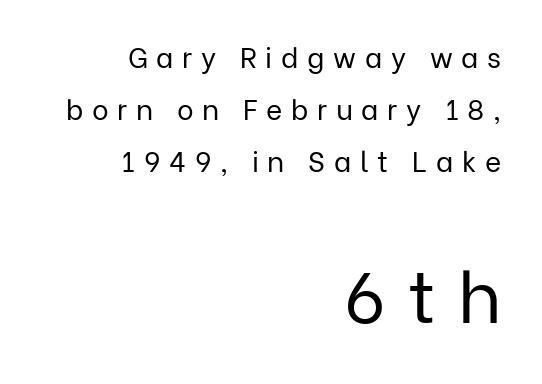
Q: Is the text bold? A: No.
Q: Is the text italic (slanted)? A: No, it is upright.
Q: Is the typeface a serif or a sans-serif typeface? A: Sans-serif.
Q: Is the text underlined? A: No.
Q: How is the paragraph aligned? A: Right-aligned.
Q: Is the spacing between letters normal or unusually wide? A: Unusually wide.
Q: Which block of text is set in a larger size, the first (top) or the second (bottom)? A: The second (bottom) one.
Q: Width (condensed, normal, or wide)? A: Normal.
Q: Stroke contrast? A: Low.
Q: x-height? A: Medium.
Q: Monospaced? A: No.
